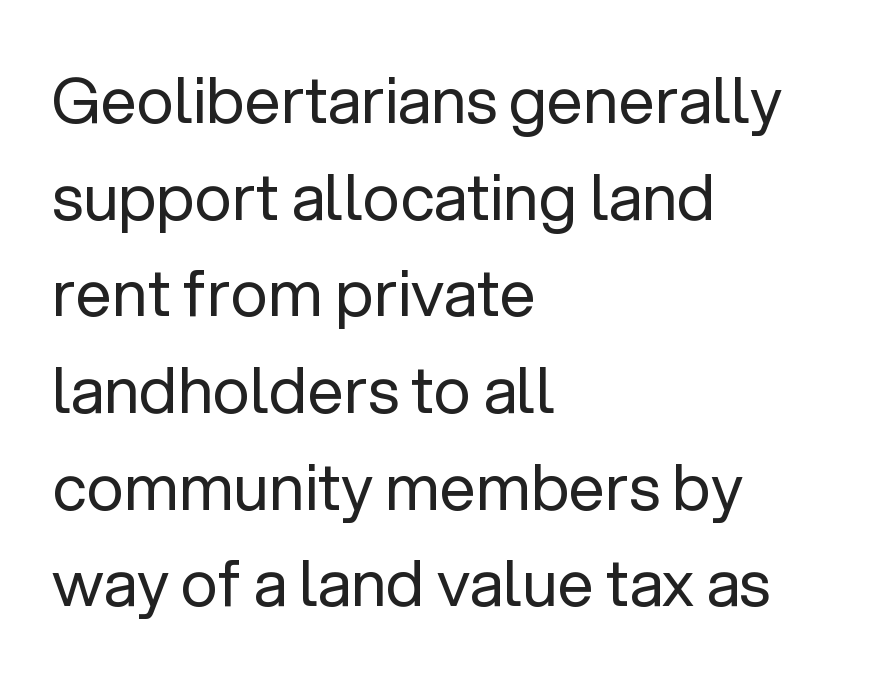
Bare-footed words on every line. Leftover space on each line is placed entirely after the last word. Whoever set this chose a conventional vertical rhythm. Bold? No — there's no thickening of the strokes. Caption: standard tracking, unaltered. Spacing verdict: proportional, widths tailored to each character.
